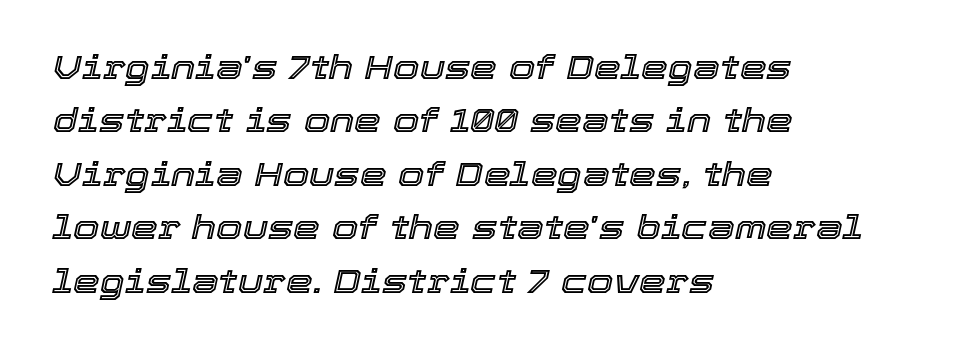
{"italic": "yes", "lean": "right", "slant_degrees": 12, "width": "normal", "x_height": "medium", "monospaced": "no", "underline": "no", "align": "left", "line_spacing": "normal", "line_spacing_ratio": 1.57, "letter_spacing": "normal", "letter_spacing_em": 0.0, "glyph_px": 34}
